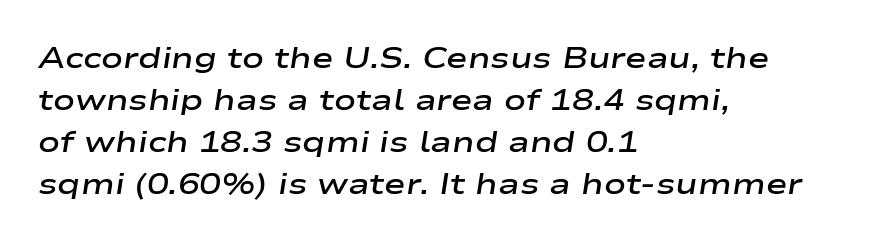
The image shows 29 px semibold, wide type, italic (leaning right); set left-aligned, normal line spacing (1.45x), normal letter spacing, not underlined; low stroke contrast and a medium x-height.
